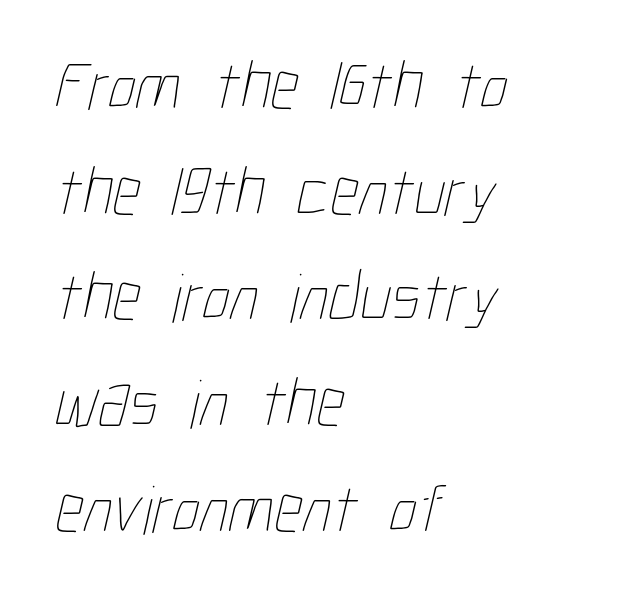
Think of a printed novel: that variable character pitch is what you see here. Any mark beneath the type? The region is blank. Horizontal bands of white between lines are of average thickness. Honestly, the letter spacing is just normal — you wouldn't notice it. The lines in this sample share a left origin and differ only in where they stop.
